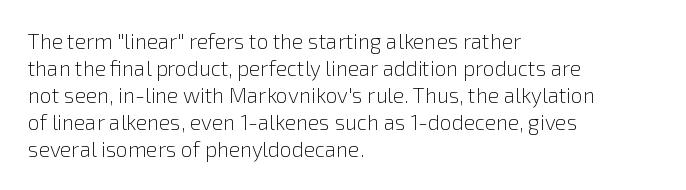
These lines keep a tight, regular rhythm from letter to letter. The rows are spaced the way most documents space them. Nothing heavy about these letters — not bold at all. A roman cut, with each character standing at attention. Check under the words: just untouched page. All the whitespace from short lines collects on the right.
